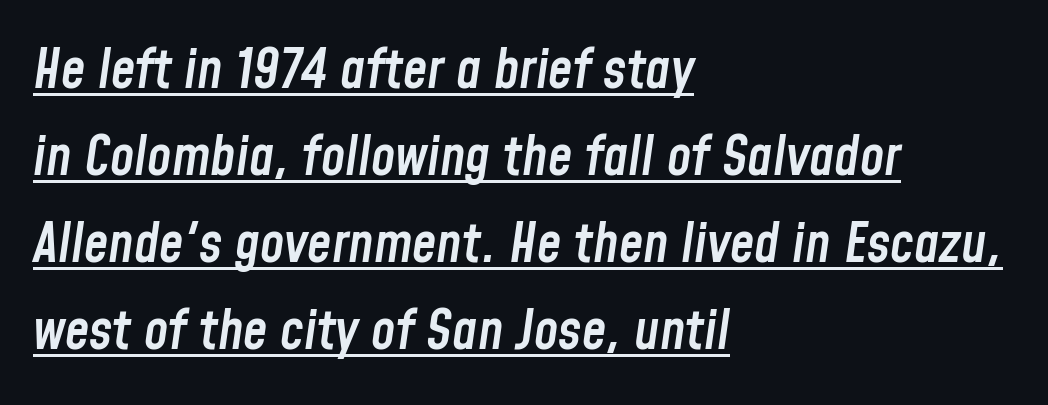
The image shows 55 px semibold, condensed type, italic (leaning right); set left-aligned, normal line spacing (1.58x), normal letter spacing, underlined; low stroke contrast and a medium x-height.
